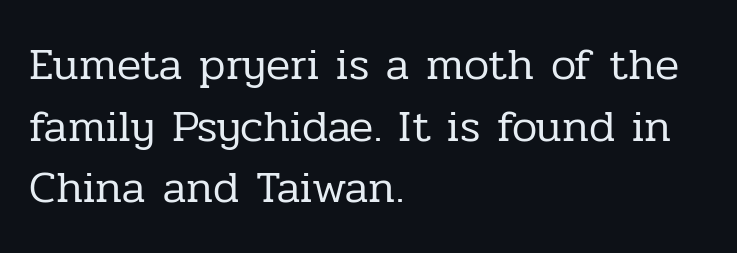
Q: Is the text bold? A: No.
Q: Is the text italic (slanted)? A: No, it is upright.
Q: Is the typeface a serif or a sans-serif typeface? A: Serif.
Q: Is the text underlined? A: No.
Q: How is the paragraph aligned? A: Left-aligned.
Q: Is the spacing between letters normal or unusually wide? A: Normal.
Q: Is the spacing between lines tight, normal or loose? A: Normal.
Q: Width (condensed, normal, or wide)? A: Normal.
Q: Stroke contrast? A: Low.
Q: x-height? A: Medium.
Q: Monospaced? A: No.
